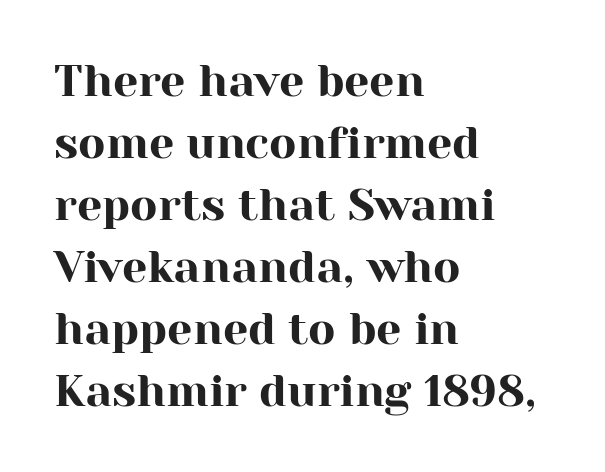
No italicization has been applied; the sample stays upright. Observe the ordinary spacing: letters are neighbours, not strangers. All the whitespace from short lines collects on the right. The rows are spaced the way most documents space them. Note the varied advance widths — an 'i' is clearly narrower than an 'm'.
